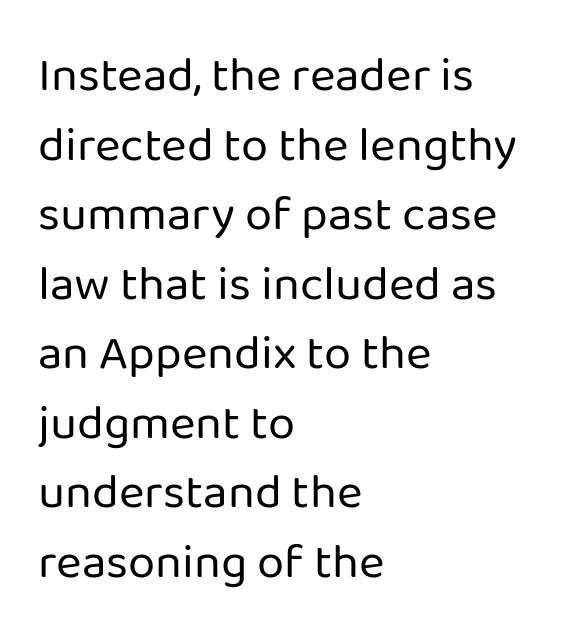
Q: Is the text bold? A: No.
Q: Is the text italic (slanted)? A: No, it is upright.
Q: Is the typeface a serif or a sans-serif typeface? A: Sans-serif.
Q: Is the text underlined? A: No.
Q: How is the paragraph aligned? A: Left-aligned.
Q: Is the spacing between letters normal or unusually wide? A: Normal.
Q: Is the spacing between lines tight, normal or loose? A: Normal.
Q: Width (condensed, normal, or wide)? A: Normal.
Q: Stroke contrast? A: Low.
Q: x-height? A: Medium.
Q: Monospaced? A: No.
